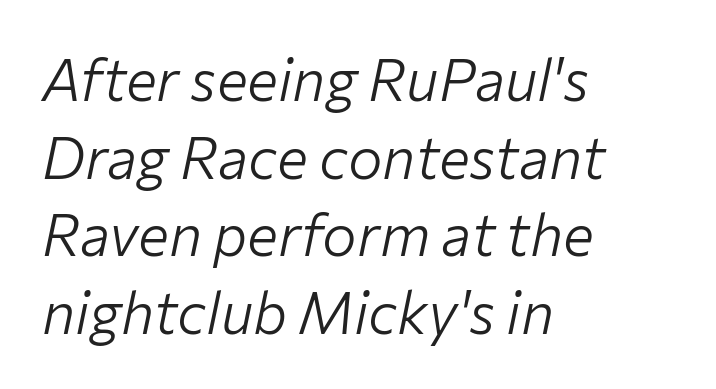
Q: Is the text bold? A: No.
Q: Is the text italic (slanted)? A: Yes, it leans right by about 12 degrees.
Q: Is the text underlined? A: No.
Q: How is the paragraph aligned? A: Left-aligned.
Q: Is the spacing between letters normal or unusually wide? A: Normal.
Q: Is the spacing between lines tight, normal or loose? A: Normal.
Q: Width (condensed, normal, or wide)? A: Normal.
Q: Stroke contrast? A: Low.
Q: x-height? A: Medium.
Q: Monospaced? A: No.
